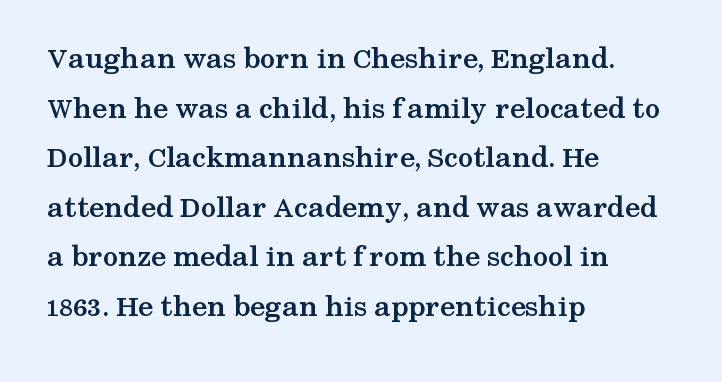
Q: Is the text bold? A: Yes.
Q: Is the text italic (slanted)? A: No, it is upright.
Q: Is the typeface a serif or a sans-serif typeface? A: Serif.
Q: Is the text underlined? A: No.
Q: How is the paragraph aligned? A: Left-aligned.
Q: Is the spacing between letters normal or unusually wide? A: Normal.
Q: Is the spacing between lines tight, normal or loose? A: Normal.
Q: Width (condensed, normal, or wide)? A: Wide.
Q: Stroke contrast? A: Medium.
Q: x-height? A: Medium.
Q: Monospaced? A: No.
